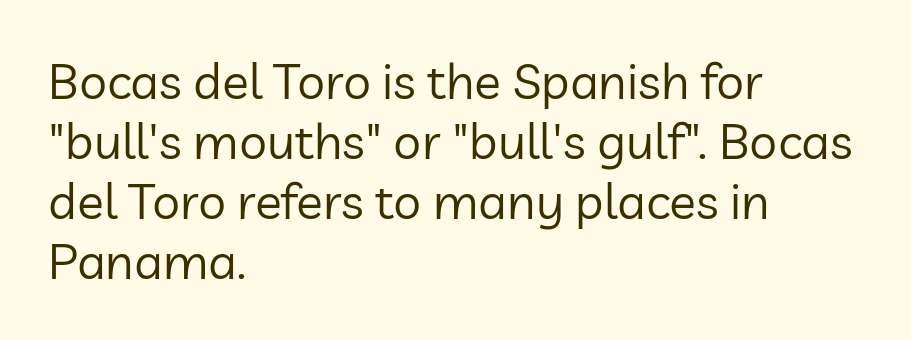
Q: Is the text bold? A: No.
Q: Is the text italic (slanted)? A: No, it is upright.
Q: Is the typeface a serif or a sans-serif typeface? A: Sans-serif.
Q: Is the text underlined? A: No.
Q: How is the paragraph aligned? A: Left-aligned.
Q: Is the spacing between letters normal or unusually wide? A: Normal.
Q: Width (condensed, normal, or wide)? A: Normal.
Q: Stroke contrast? A: Low.
Q: x-height? A: Medium.
Q: Monospaced? A: No.
